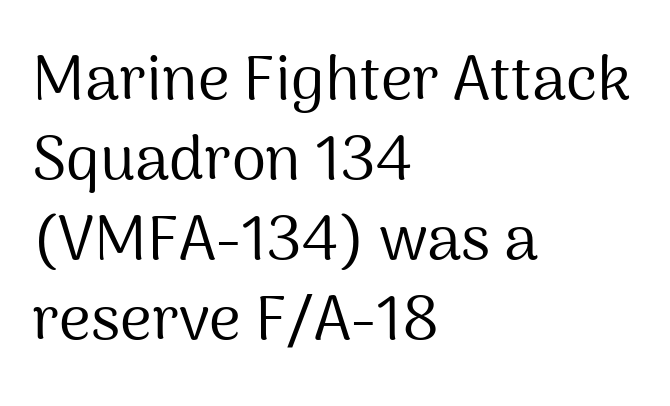
Students, note that the glyphs here touch the page at normal intervals. Here the designer chose a conventional face with non-uniform glyph widths. The designer left line spacing at the default. Stroke thickness stays within the range of a standard reading face or lighter. Posture: vertical.
